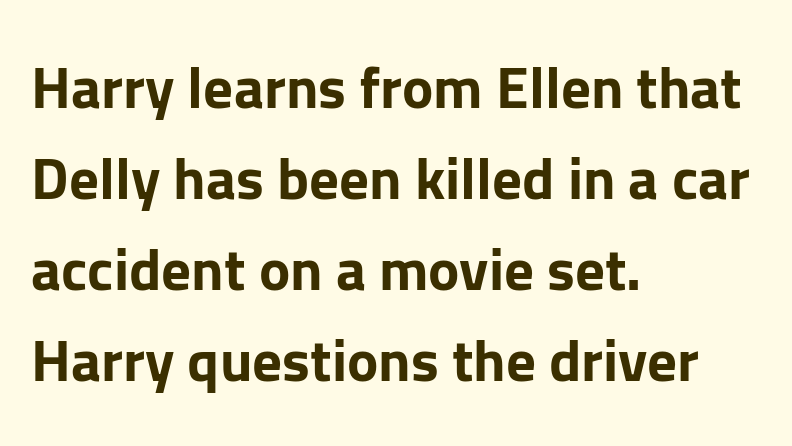
The image shows 59 px bold sans-serif type, upright; set left-aligned, normal line spacing (1.54x), normal letter spacing, not underlined; low stroke contrast and a medium x-height.
